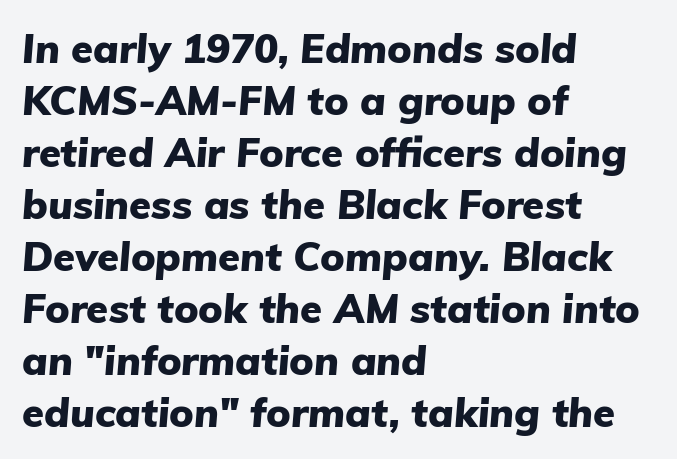
Yep, that's italic — everything's leaning. The face used here is proportionally spaced, like ordinary book or web type. Layout note: lines flush left. Anything drawn beneath the words? Only blank space.
